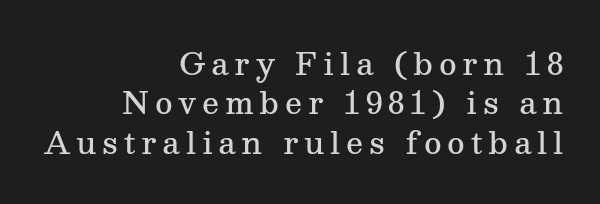
The font is running at a semibold setting, under full bold. This block has exactly the height ordinary leading produces. A typesetter would call this proportional, since set widths differ per character. This sample uses a serif face. The paragraph has a hard right edge and a soft left edge. The type sits square on the baseline with zero lean.
